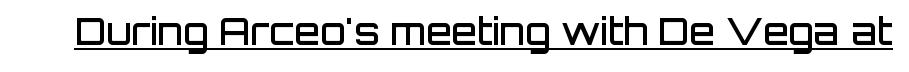
{"serif": "no", "italic": "no", "bold": "semi", "weight": "semibold", "width": "normal", "stroke_contrast": "low", "x_height": "large", "monospaced": "no", "underline": "yes", "letter_spacing": "normal", "letter_spacing_em": 0.0, "glyph_px": 37}
